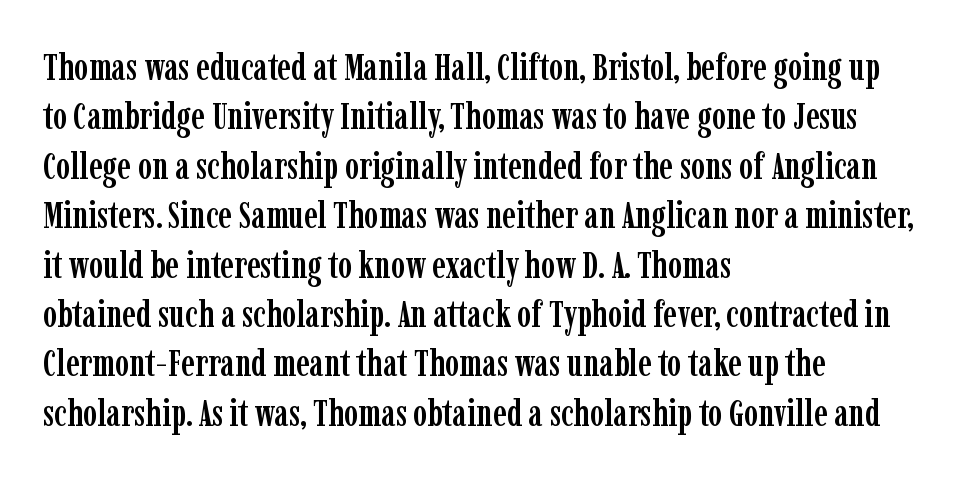
Alignment: flush left. Every character sits straight up, as roman type does. Small tapered or slab feet sit at the stroke ends, so this counts as serif. Rows of type keep a routine distance in the vertical direction. These lines are rendered in a variable-pitch font. Students, note that the glyphs here touch the page at normal intervals.
